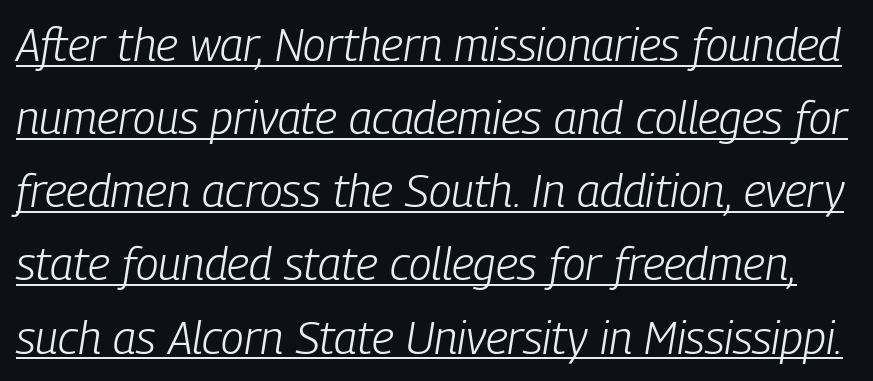
Q: Is the text bold? A: No.
Q: Is the text italic (slanted)? A: Yes, it leans right by about 9 degrees.
Q: Is the text underlined? A: Yes.
Q: Is the spacing between letters normal or unusually wide? A: Normal.
Q: Is the spacing between lines tight, normal or loose? A: Normal.
Q: Width (condensed, normal, or wide)? A: Condensed.
Q: Stroke contrast? A: Low.
Q: x-height? A: Medium.
Q: Monospaced? A: No.
